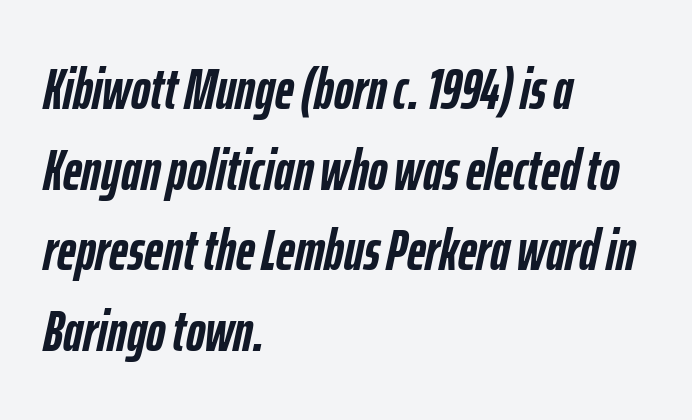
{"italic": "yes", "lean": "right", "slant_degrees": 12, "bold": "yes", "weight": "semibold", "width": "condensed", "stroke_contrast": "low", "x_height": "medium", "monospaced": "no", "underline": "no", "align": "left", "line_spacing": "normal", "line_spacing_ratio": 1.39, "letter_spacing": "normal", "letter_spacing_em": 0.0, "glyph_px": 58}
